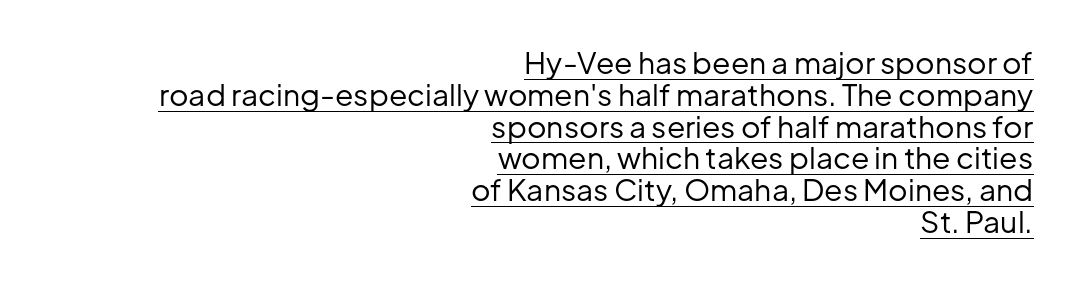
{"serif": "no", "italic": "no", "bold": "no", "weight": "regular", "width": "normal", "stroke_contrast": "low", "x_height": "medium", "monospaced": "no", "underline": "yes", "align": "right", "line_spacing": "tight", "line_spacing_ratio": 1.06, "letter_spacing": "normal", "letter_spacing_em": 0.0, "glyph_px": 30}
